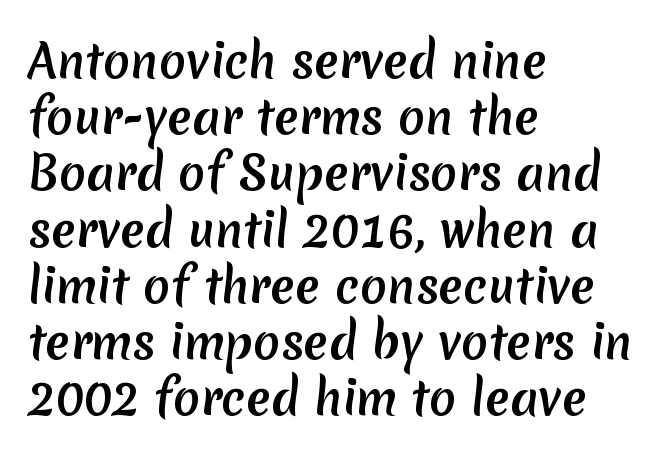
Q: Is the typeface a serif or a sans-serif typeface? A: Sans-serif.
Q: Is the text underlined? A: No.
Q: How is the paragraph aligned? A: Left-aligned.
Q: Is the spacing between letters normal or unusually wide? A: Normal.
Q: Is the spacing between lines tight, normal or loose? A: Normal.
Q: Width (condensed, normal, or wide)? A: Normal.
Q: Stroke contrast? A: Medium.
Q: x-height? A: Medium.
Q: Monospaced? A: No.
